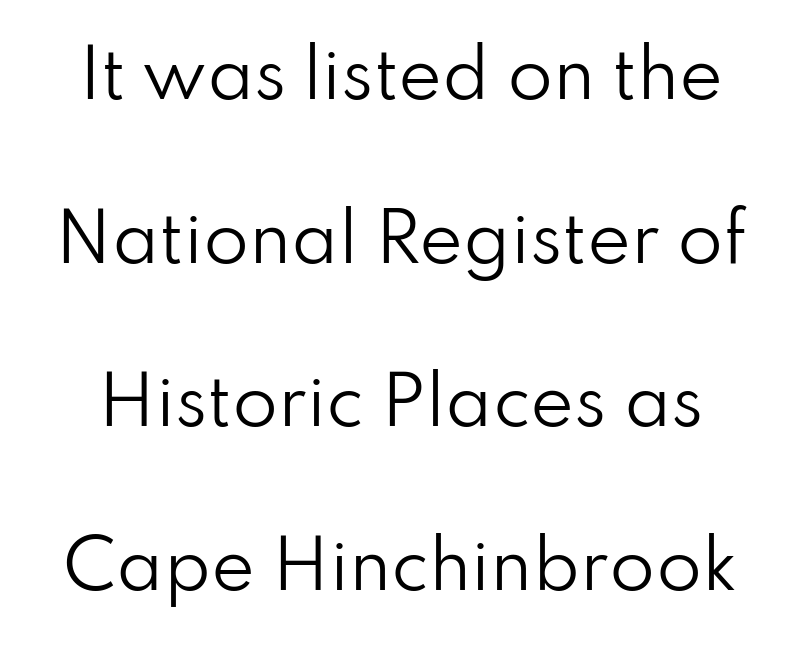
{"serif": "no", "italic": "no", "bold": "no", "weight": "regular", "width": "normal", "stroke_contrast": "low", "x_height": "small", "monospaced": "no", "underline": "no", "line_spacing": "loose", "line_spacing_ratio": 2.48, "letter_spacing": "normal", "letter_spacing_em": 0.0, "glyph_px": 66}
